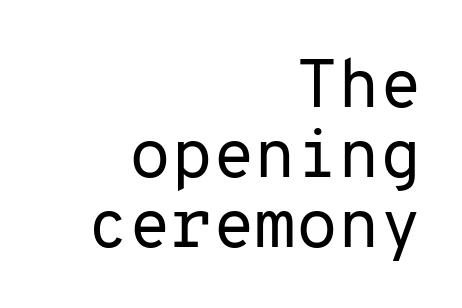
{"serif": "no", "italic": "no", "bold": "no", "weight": "regular", "width": "normal", "stroke_contrast": "low", "x_height": "medium", "monospaced": "yes", "underline": "no", "align": "right", "line_spacing": "tight", "line_spacing_ratio": 1.03, "letter_spacing": "normal", "letter_spacing_em": 0.0, "glyph_px": 68}
